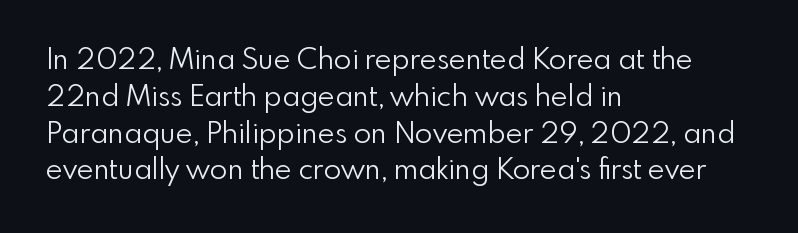
{"serif": "no", "italic": "no", "bold": "no", "weight": "light", "width": "normal", "stroke_contrast": "low", "x_height": "small", "monospaced": "no", "underline": "no", "align": "left", "line_spacing": "normal", "line_spacing_ratio": 1.27, "letter_spacing": "normal", "letter_spacing_em": 0.0, "glyph_px": 29}
